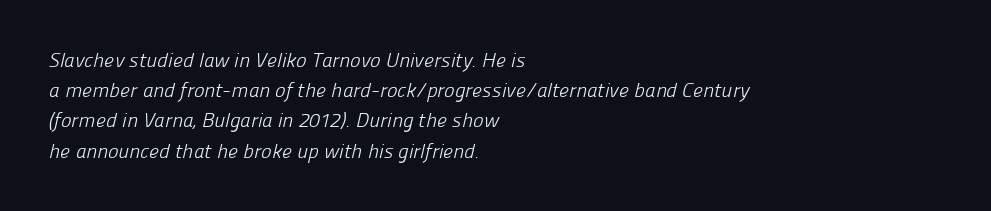
Q: Is the text bold? A: No.
Q: Is the text underlined? A: No.
Q: How is the paragraph aligned? A: Left-aligned.
Q: Is the spacing between letters normal or unusually wide? A: Normal.
Q: Is the spacing between lines tight, normal or loose? A: Normal.
